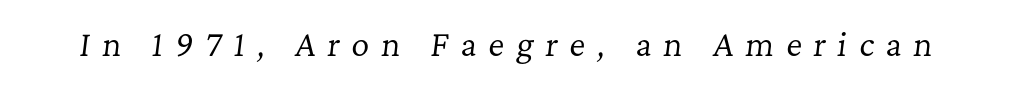
The image shows 31 px regular-weight serif type, italic (leaning right); set unusually wide letter spacing (+0.38 em), not underlined; low stroke contrast and a medium x-height.
